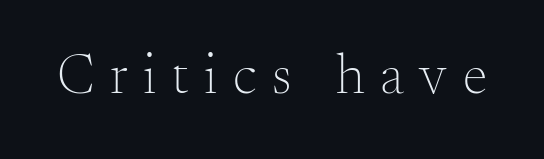
Q: Is the text bold? A: No.
Q: Is the text italic (slanted)? A: No, it is upright.
Q: Is the typeface a serif or a sans-serif typeface? A: Serif.
Q: Is the text underlined? A: No.
Q: Is the spacing between letters normal or unusually wide? A: Unusually wide.
Q: Width (condensed, normal, or wide)? A: Normal.
Q: Stroke contrast? A: Medium.
Q: x-height? A: Small.
Q: Monospaced? A: No.
